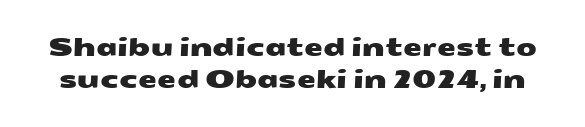
The image shows 24 px text type; set normal line spacing (1.33x), normal letter spacing, not underlined.
